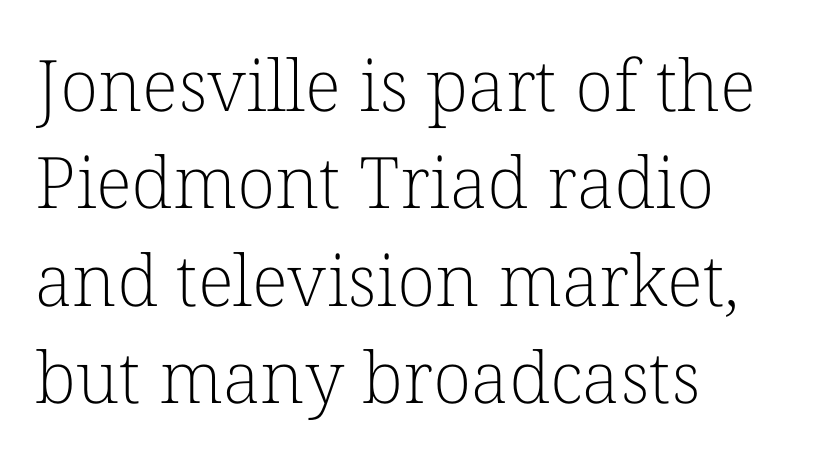
The image shows 71 px light serif type, upright; set left-aligned, normal line spacing (1.37x), normal letter spacing, not underlined; low stroke contrast and a medium x-height.
